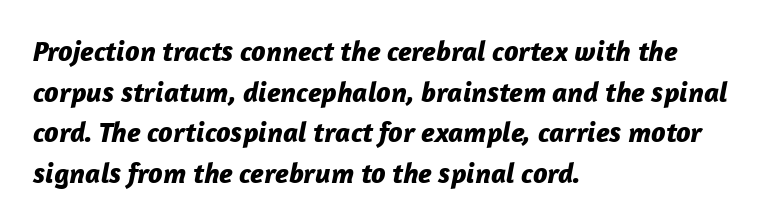
Thick stems and heavy bowls — unmistakably bold. Here the designer chose a conventional face with non-uniform glyph widths. Rows of type keep a routine distance in the vertical direction. Emphasis-style slanted type is in use.
